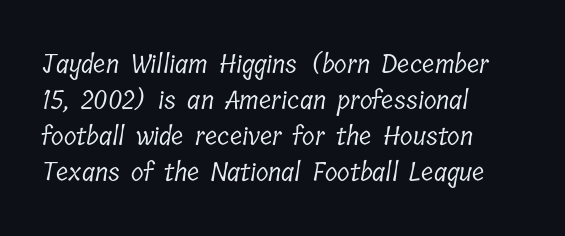
{"bold": "no", "underline": "no", "align": "left", "line_spacing": "normal", "line_spacing_ratio": 1.38, "letter_spacing": "normal", "letter_spacing_em": 0.0, "glyph_px": 26}
